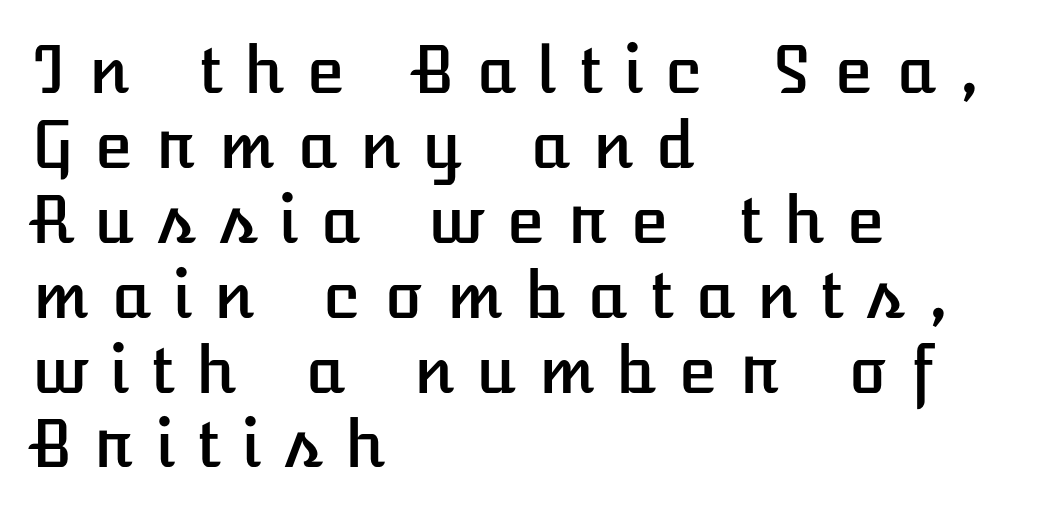
{"italic": "no", "width": "normal", "stroke_contrast": "low", "x_height": "medium", "underline": "no", "align": "left", "line_spacing_ratio": 1.17, "letter_spacing": "wide", "letter_spacing_em": 0.3, "glyph_px": 64}
